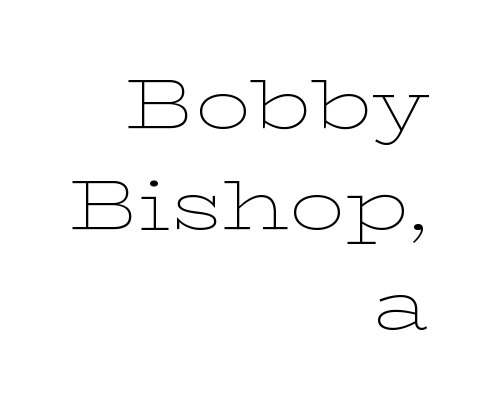
Quick note: underline off. This is the regular roman posture of the typeface. Stems here are at most as thick as an everyday book face. A typesetter would call this zero additional tracking.
